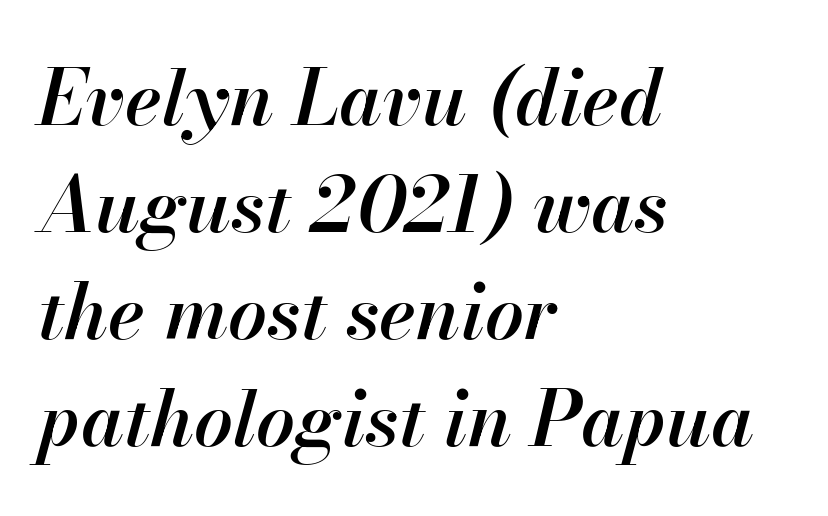
Q: Is the text bold? A: Semi-bold.
Q: Is the text italic (slanted)? A: Yes, it leans right by about 13 degrees.
Q: Is the text underlined? A: No.
Q: How is the paragraph aligned? A: Left-aligned.
Q: Is the spacing between letters normal or unusually wide? A: Normal.
Q: Is the spacing between lines tight, normal or loose? A: Normal.
Q: Width (condensed, normal, or wide)? A: Normal.
Q: Stroke contrast? A: High.
Q: x-height? A: Small.
Q: Monospaced? A: No.
